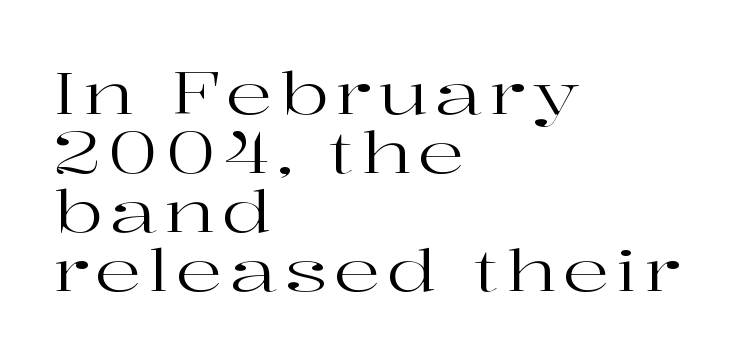
Q: Is the text bold? A: No.
Q: Is the text italic (slanted)? A: No, it is upright.
Q: Is the typeface a serif or a sans-serif typeface? A: Serif.
Q: Is the text underlined? A: No.
Q: How is the paragraph aligned? A: Left-aligned.
Q: Is the spacing between lines tight, normal or loose? A: Tight.
Q: Width (condensed, normal, or wide)? A: Wide.
Q: Stroke contrast? A: High.
Q: x-height? A: Medium.
Q: Monospaced? A: No.
